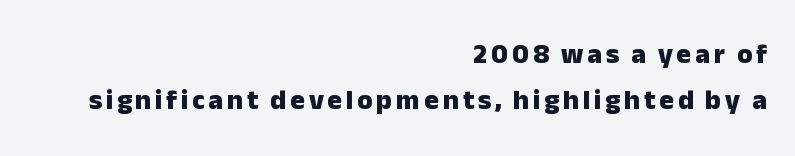
The image shows 28 px heavy sans-serif type, upright; set right-aligned, normal line spacing (1.65x), not underlined; low stroke contrast and a medium x-height.
